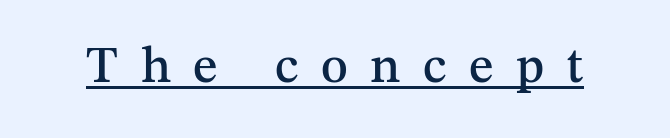
Q: Is the text italic (slanted)? A: No, it is upright.
Q: Is the typeface a serif or a sans-serif typeface? A: Serif.
Q: Is the text underlined? A: Yes.
Q: Is the spacing between letters normal or unusually wide? A: Unusually wide.
Q: Width (condensed, normal, or wide)? A: Normal.
Q: Stroke contrast? A: Medium.
Q: x-height? A: Medium.
Q: Monospaced? A: No.
